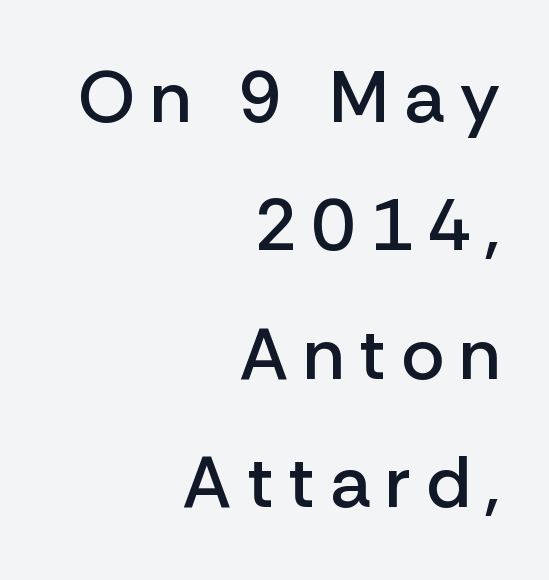
Q: Is the text bold? A: Semi-bold.
Q: Is the text italic (slanted)? A: No, it is upright.
Q: Is the typeface a serif or a sans-serif typeface? A: Sans-serif.
Q: Is the text underlined? A: No.
Q: How is the paragraph aligned? A: Right-aligned.
Q: Is the spacing between letters normal or unusually wide? A: Unusually wide.
Q: Width (condensed, normal, or wide)? A: Normal.
Q: Stroke contrast? A: Low.
Q: x-height? A: Medium.
Q: Monospaced? A: No.
